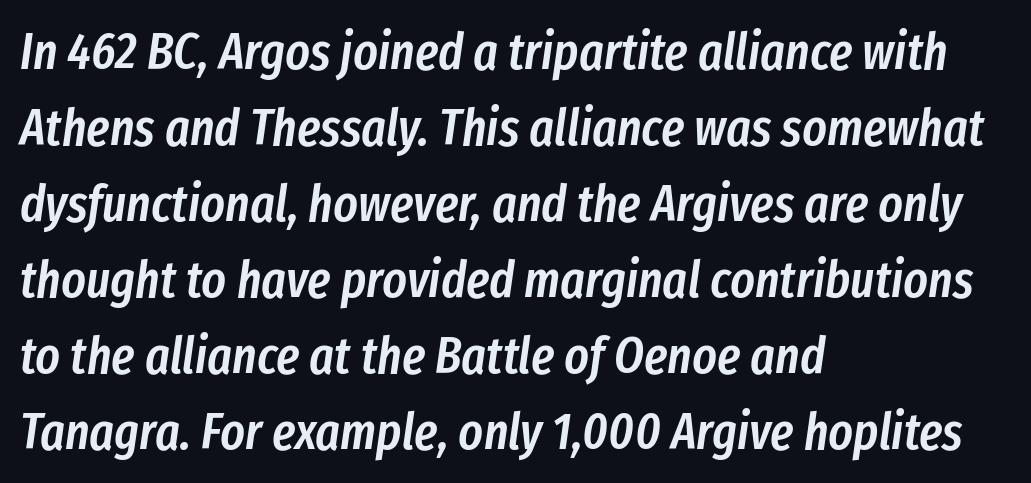
These lines are rendered in a variable-pitch font. Notice how descenders clear the ascenders below comfortably — that's standard leading. How heavy is the stroke? Medium-heavy — a semibold, shy of bold. No extra tracking has been applied to these lines.
